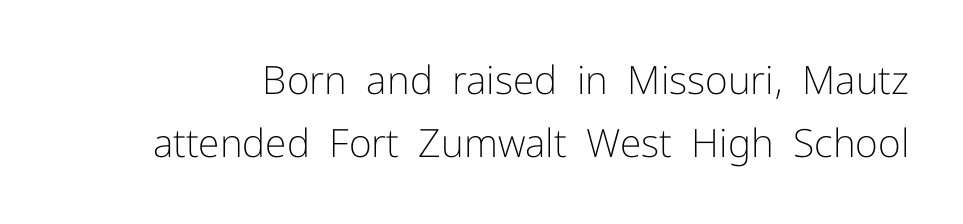
Posture: upright roman. Leading: standard. Looks like regular typesetting: each glyph gets only the width it needs. A typesetter would call this zero additional tracking. A bare baseline throughout the passage. Type style note: lacks serifs.
